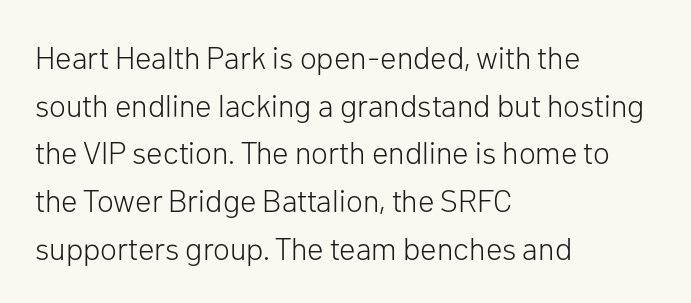
Q: Is the text bold? A: No.
Q: Is the text italic (slanted)? A: No, it is upright.
Q: Is the typeface a serif or a sans-serif typeface? A: Sans-serif.
Q: Is the text underlined? A: No.
Q: How is the paragraph aligned? A: Left-aligned.
Q: Is the spacing between letters normal or unusually wide? A: Normal.
Q: Is the spacing between lines tight, normal or loose? A: Normal.
Q: Width (condensed, normal, or wide)? A: Normal.
Q: Stroke contrast? A: Low.
Q: x-height? A: Medium.
Q: Monospaced? A: No.
